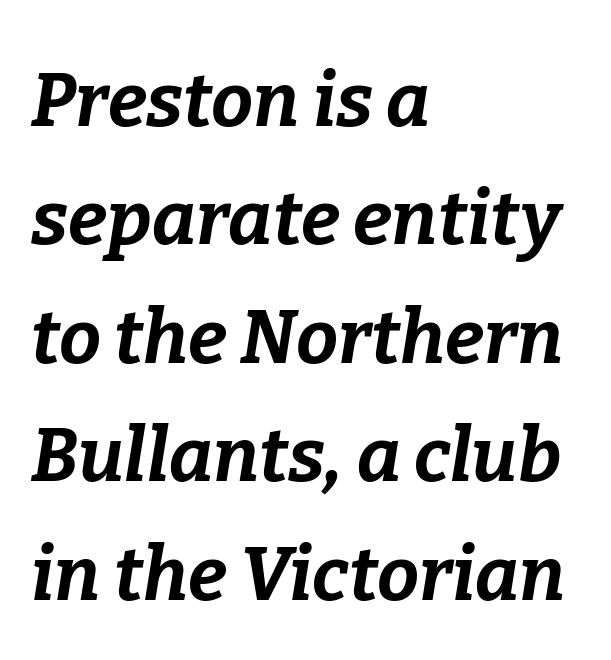
Proportional: the letters do not fall into vertical columns. Does the lettering tilt? It does — this is italic. No extra tracking has been applied to these lines. Is the type bold? Yes — the strokes are clearly thick and heavy.
